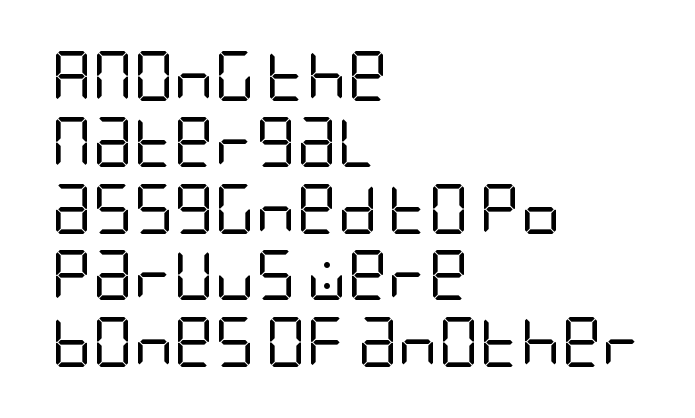
These lines are set flush left with a ragged right edge. Classification — sans serif. Words float on clear page, feet unadorned. In terms of posture, this sample is upright.
